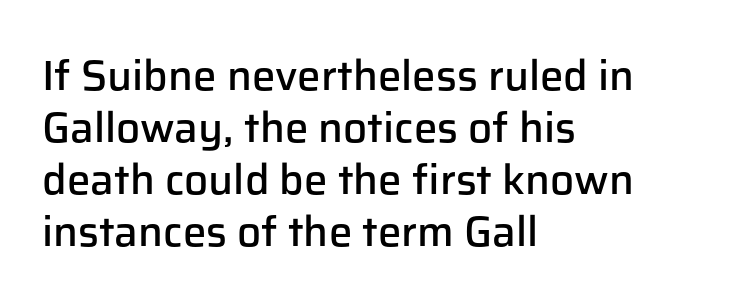
Stroke thickness is moderately raised; the sample reads as semibold. Note: no serifs on the glyphs. Left-aligned paragraph, ragged on the right. Nobody touched the tracking dial on this one. Letters rest on an invisible, unmarked baseline. A typesetter would mark this as roman, not italic.
